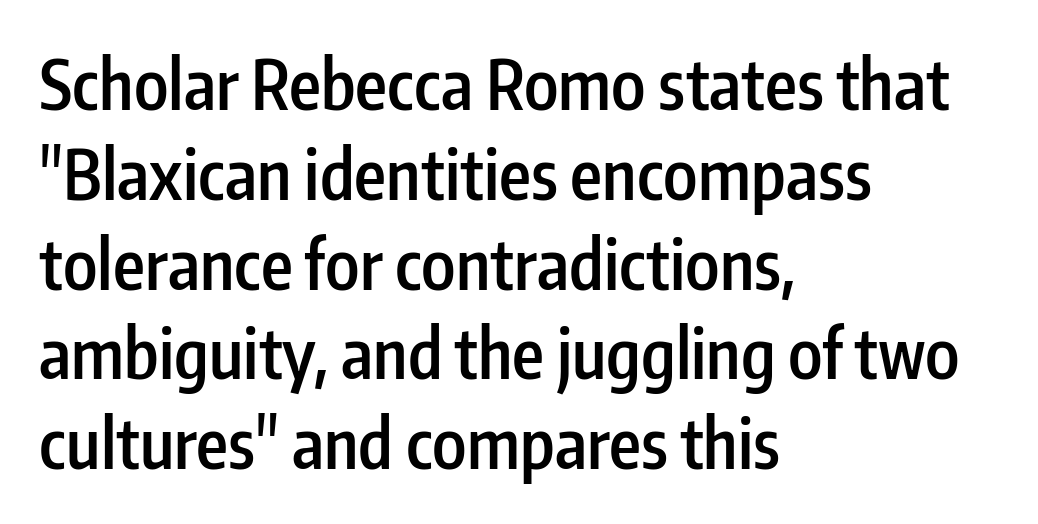
Nope, no serifs anywhere on these letters. The text block is weighted toward the left margin, trailing off unevenly rightward. Has an underline been added? It has not. Look at the tracking — it's just the regular setting, nothing added. It's the straight-up-and-down kind of type. What weight is shown? A semibold, between regular and bold.
